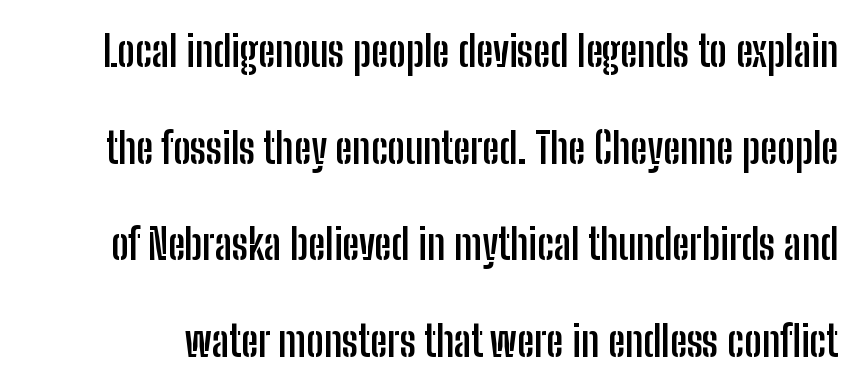
A roman cut, with each character standing at attention. Character widths vary here, with narrow letters taking less room than wide ones. The characters display no serif detailing; their extremities are plain. The tracking reads as untouched default to a designer's eye. In terms of leading, this rendering errs on the spacious side.
